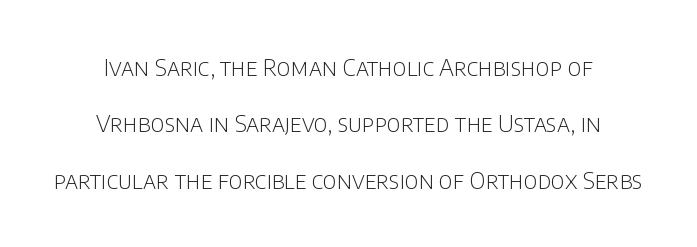
{"italic": "no", "bold": "no", "underline": "no", "line_spacing": "loose", "line_spacing_ratio": 2.45, "letter_spacing": "normal", "letter_spacing_em": 0.0, "glyph_px": 23}
